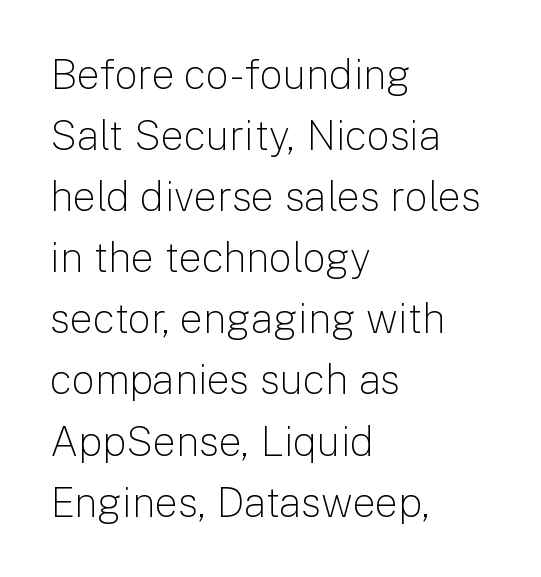
In terms of posture, this sample is upright. The rendering anchors every line to the left-hand side. Characters follow at the spacing the type designer built in. Vertical stems look standard width or narrower in stroke.
